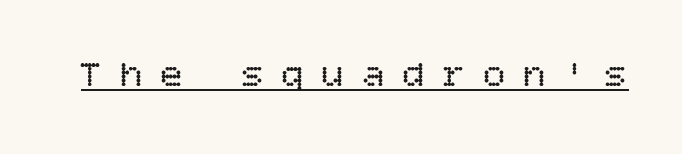
Q: Is the text bold? A: No.
Q: Is the text italic (slanted)? A: No, it is upright.
Q: Is the text underlined? A: Yes.
Q: Is the spacing between letters normal or unusually wide? A: Unusually wide.
Q: Width (condensed, normal, or wide)? A: Normal.
Q: Stroke contrast? A: Low.
Q: x-height? A: Large.
